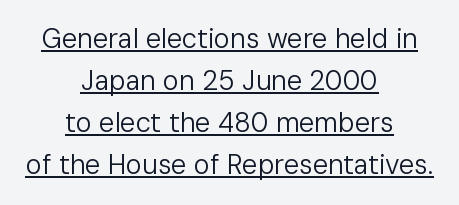
{"italic": "no", "bold": "no", "underline": "yes", "align": "center", "line_spacing": "normal", "line_spacing_ratio": 1.56, "letter_spacing": "normal", "letter_spacing_em": 0.0, "glyph_px": 27}
